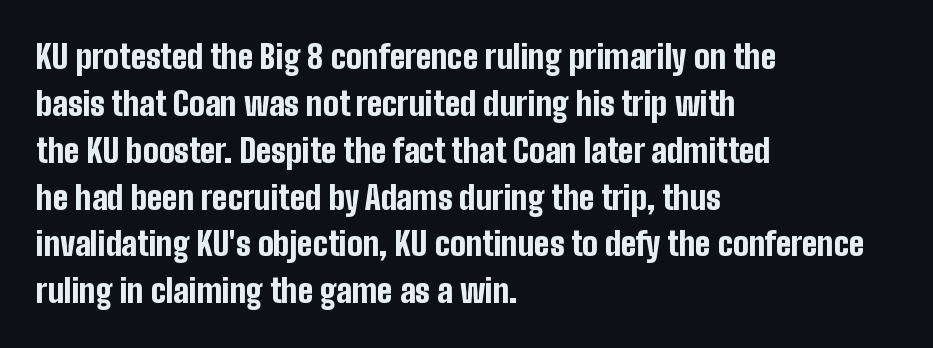
Q: Is the text bold? A: Yes.
Q: Is the text italic (slanted)? A: No, it is upright.
Q: Is the typeface a serif or a sans-serif typeface? A: Sans-serif.
Q: Is the text underlined? A: No.
Q: How is the paragraph aligned? A: Left-aligned.
Q: Is the spacing between letters normal or unusually wide? A: Normal.
Q: Is the spacing between lines tight, normal or loose? A: Normal.
Q: Width (condensed, normal, or wide)? A: Condensed.
Q: Stroke contrast? A: Low.
Q: x-height? A: Medium.
Q: Monospaced? A: No.
